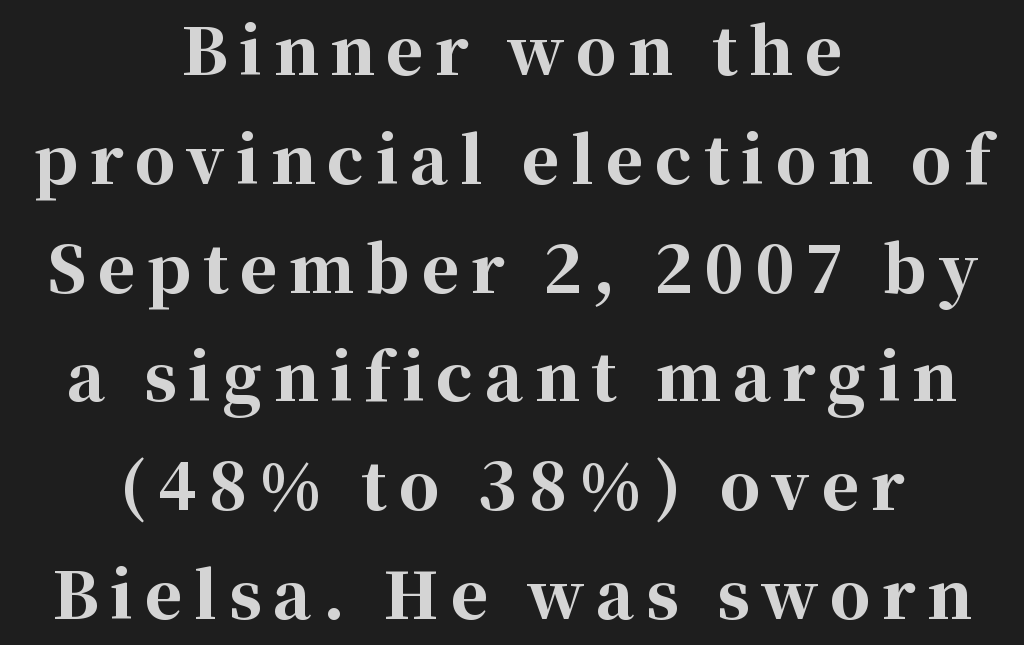
{"serif": "yes", "italic": "no", "bold": "yes", "weight": "bold", "width": "normal", "stroke_contrast": "high", "x_height": "medium", "monospaced": "no", "underline": "no", "align": "center", "line_spacing": "normal", "line_spacing_ratio": 1.7, "glyph_px": 64}
